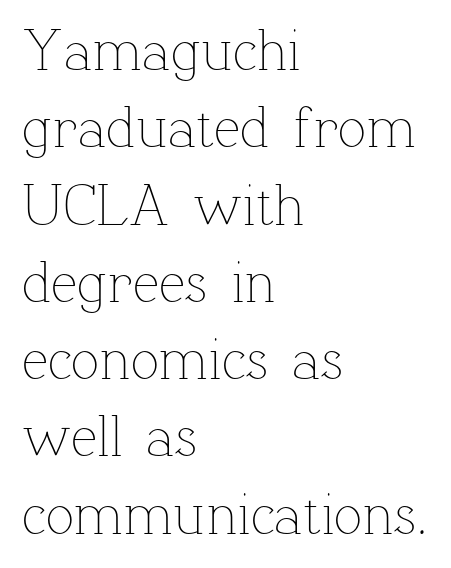
Q: Is the text bold? A: No.
Q: Is the text italic (slanted)? A: No, it is upright.
Q: Is the text underlined? A: No.
Q: How is the paragraph aligned? A: Left-aligned.
Q: Is the spacing between letters normal or unusually wide? A: Normal.
Q: Is the spacing between lines tight, normal or loose? A: Normal.
Q: Width (condensed, normal, or wide)? A: Normal.
Q: Stroke contrast? A: Low.
Q: x-height? A: Medium.
Q: Monospaced? A: No.
